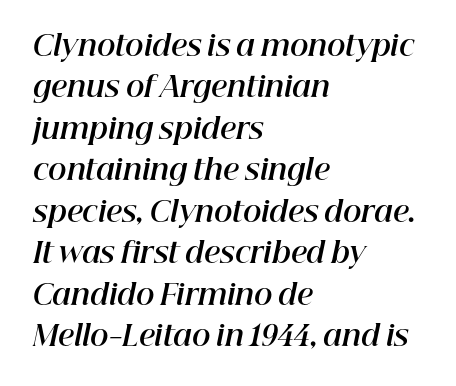
{"italic": "yes", "lean": "right", "slant_degrees": 12, "bold": "yes", "weight": "bold", "width": "normal", "stroke_contrast": "high", "x_height": "medium", "monospaced": "no", "underline": "no", "align": "left", "line_spacing": "normal", "line_spacing_ratio": 1.48, "letter_spacing": "normal", "letter_spacing_em": 0.0, "glyph_px": 28}
